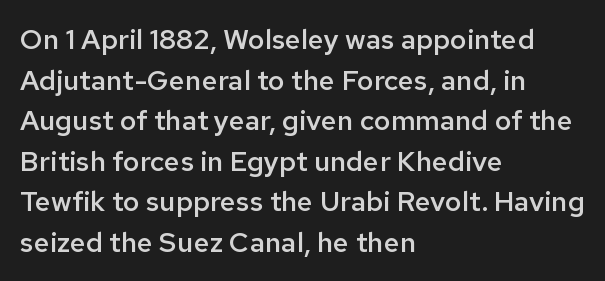
Any mark beneath the type? The region is blank. The rows are spaced the way most documents space them. Unlike a traditional serif, this face leaves its strokes unadorned. A typesetter would call this proportional, since set widths differ per character. The lines are quadded left. A somewhat darkened texture: the type is semibold rather than bold.
